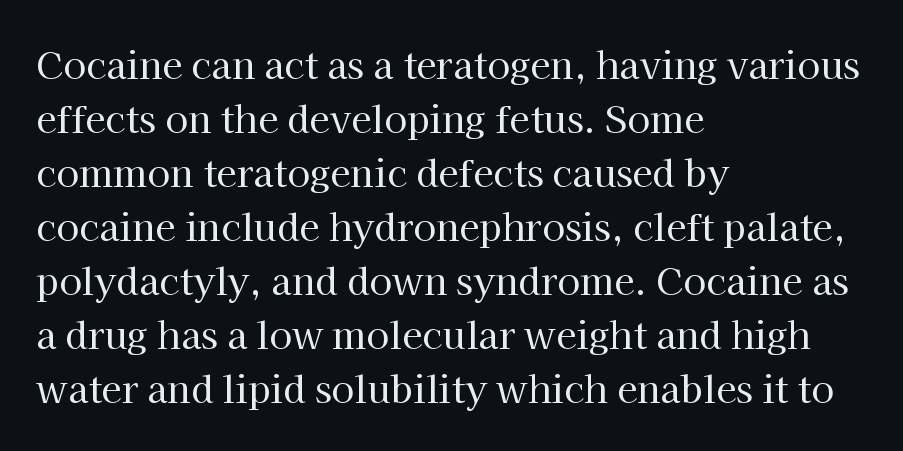
{"serif": "yes", "italic": "no", "bold": "no", "weight": "regular", "width": "normal", "stroke_contrast": "high", "x_height": "medium", "monospaced": "no", "underline": "no", "align": "left", "line_spacing": "normal", "line_spacing_ratio": 1.46, "letter_spacing": "normal", "letter_spacing_em": 0.0, "glyph_px": 37}
